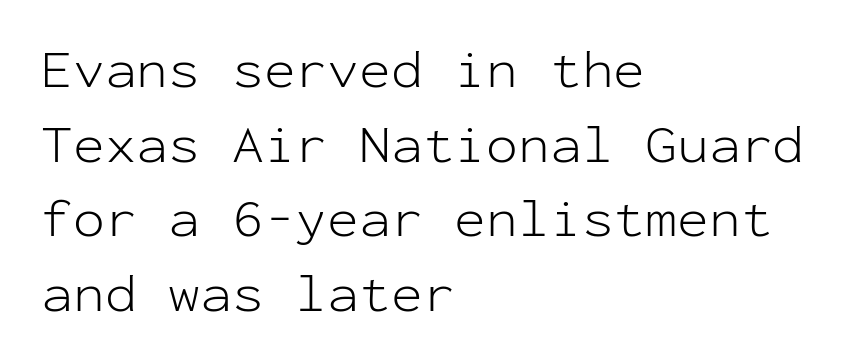
The image shows 53 px light sans-serif type, upright, monospaced; set left-aligned, normal line spacing (1.41x), normal letter spacing, not underlined; low stroke contrast and a medium x-height.
